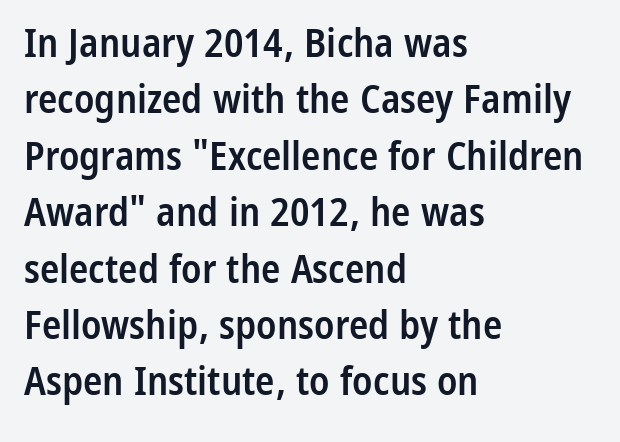
I'd describe the lettering as semibold — firm but not a full bold. Proportional: the letters do not fall into vertical columns. Students, note that the glyphs here touch the page at normal intervals. Vertically, the passage feels balanced, rows spaced as you'd expect. Clear beneath every line of the passage. No italicization has been applied; the sample stays upright.
